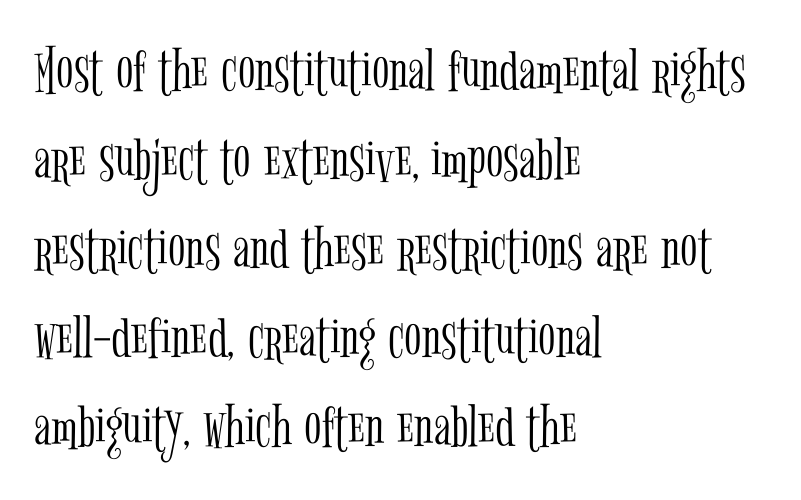
Spacing verdict: proportional, widths tailored to each character. What stands out about the letter spacing? Nothing — it is the standard amount. The typeface chosen for these lines features serifs. Designer's note — italics off, roman on.
